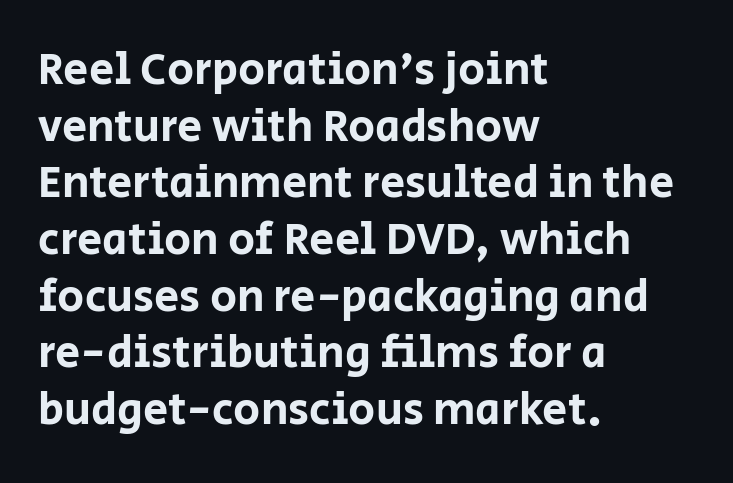
The image shows 45 px sans-serif type, upright; set left-aligned, normal line spacing (1.26x), normal letter spacing, not underlined; low stroke contrast and a large x-height.
